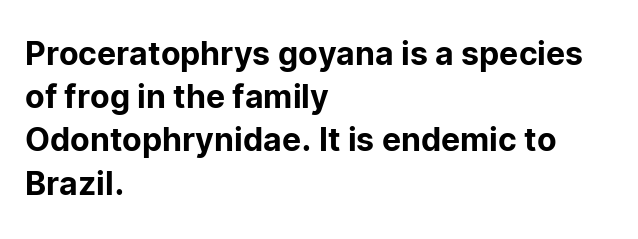
{"serif": "no", "italic": "no", "width": "normal", "stroke_contrast": "low", "x_height": "medium", "monospaced": "no", "underline": "no", "align": "left", "line_spacing": "normal", "line_spacing_ratio": 1.35, "letter_spacing": "normal", "letter_spacing_em": 0.0, "glyph_px": 32}
